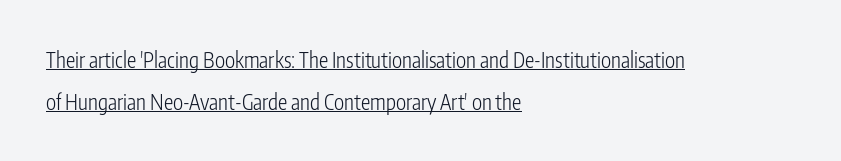
Like a heading marked for emphasis, these lines bear an underscore. Honestly, the letter spacing is just normal — you wouldn't notice it. The rendering anchors every line to the left-hand side. These lines stand farther apart than default settings would place them.
